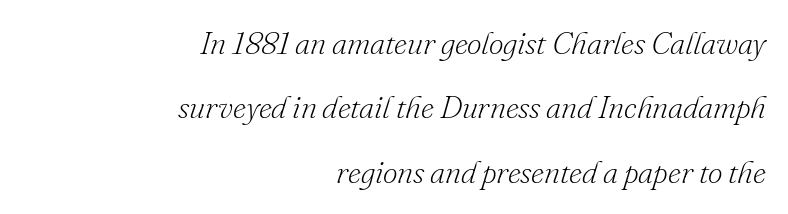
On a weight scale, this lands at 450 or below. The words here are not underlined. Line endings align vertically; line beginnings do not. The passage shown is typed in a proportional face where columns would drift. Characters follow at the spacing the type designer built in. One glance says open: line gaps are wider than usual.
